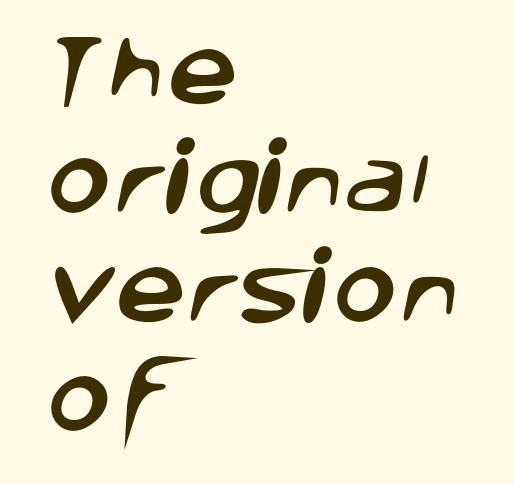
Q: Is the typeface a serif or a sans-serif typeface? A: Sans-serif.
Q: Is the text underlined? A: No.
Q: How is the paragraph aligned? A: Left-aligned.
Q: Is the spacing between letters normal or unusually wide? A: Normal.
Q: Is the spacing between lines tight, normal or loose? A: Normal.
Q: Width (condensed, normal, or wide)? A: Normal.
Q: Stroke contrast? A: Low.
Q: x-height? A: Large.
Q: Monospaced? A: No.
